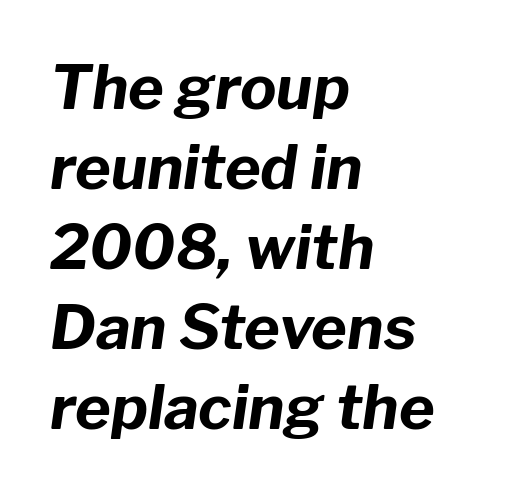
The image shows 61 px bold type, italic (leaning right); set left-aligned, normal line spacing (1.31x), normal letter spacing, not underlined; low stroke contrast and a medium x-height.
